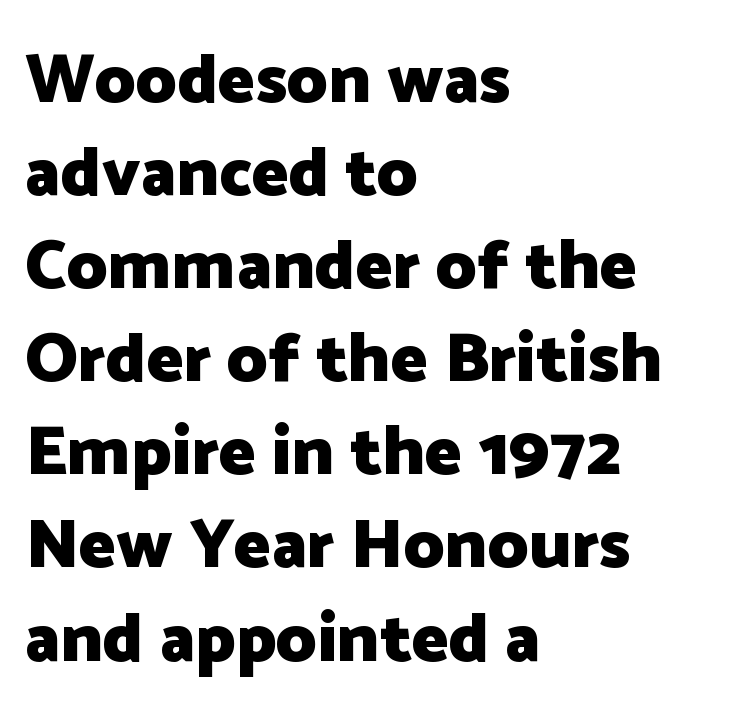
The paragraph shown leans on its left margin. Check the space under the baseline: it is left empty. This is heavy type, rendered in bold. Students, observe: this is what conventionally led text looks like. A typesetter would call this proportional, since set widths differ per character. A typesetter would call this zero additional tracking.
